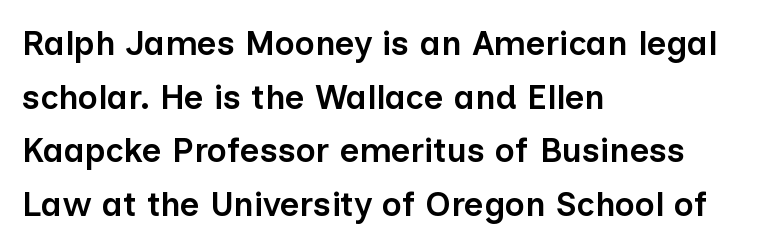
{"serif": "no", "italic": "no", "bold": "semi", "weight": "semibold", "width": "normal", "stroke_contrast": "low", "x_height": "medium", "monospaced": "no", "underline": "no", "align": "left", "line_spacing": "normal", "line_spacing_ratio": 1.58, "letter_spacing": "normal", "letter_spacing_em": 0.0, "glyph_px": 34}
